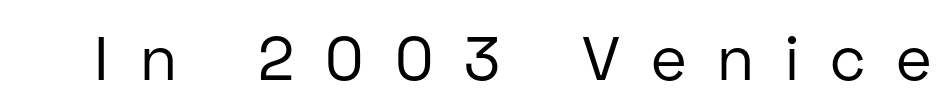
{"serif": "no", "italic": "no", "bold": "no", "weight": "regular", "width": "normal", "stroke_contrast": "low", "x_height": "medium", "monospaced": "no", "underline": "no", "letter_spacing": "wide", "letter_spacing_em": 0.5, "glyph_px": 62}
